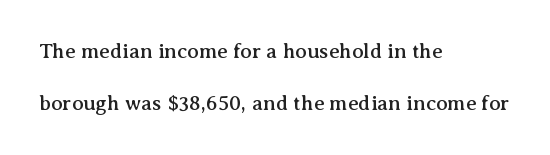
The rendering uses a large line-height, opening up the rows. When letters stand straight like this, we call the style roman or upright. Caption: multi-line text, flush left, ragged right. These lines keep a tight, regular rhythm from letter to letter. Bare-footed words on every line.
